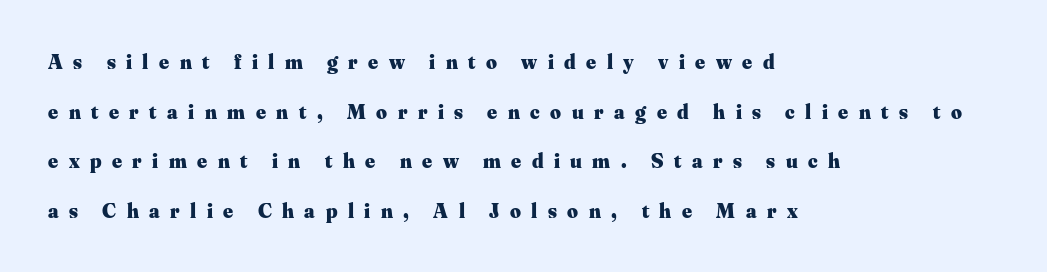
Q: Is the text bold? A: Yes.
Q: Is the text italic (slanted)? A: No, it is upright.
Q: Is the text underlined? A: No.
Q: How is the paragraph aligned? A: Left-aligned.
Q: Is the spacing between letters normal or unusually wide? A: Unusually wide.
Q: Is the spacing between lines tight, normal or loose? A: Loose.
